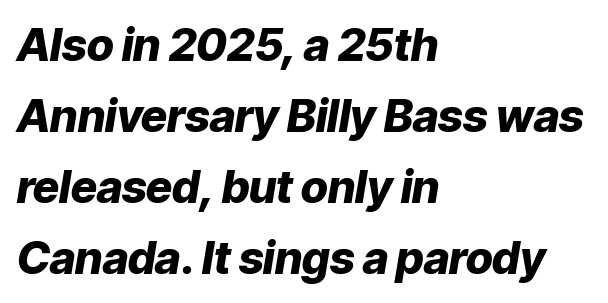
The image shows 45 px heavy type, italic (leaning right); set left-aligned, normal line spacing (1.58x), normal letter spacing, not underlined; low stroke contrast and a medium x-height.
